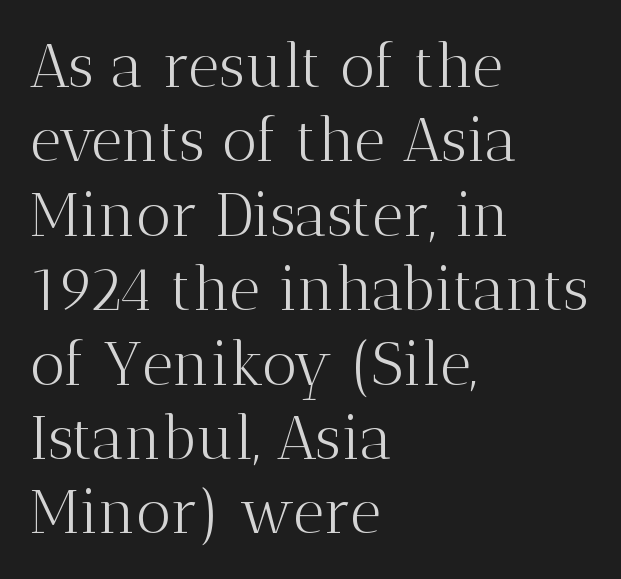
The image shows 60 px light serif type, upright; set left-aligned, line spacing 1.24x, normal letter spacing, not underlined; medium stroke contrast and a medium x-height.
